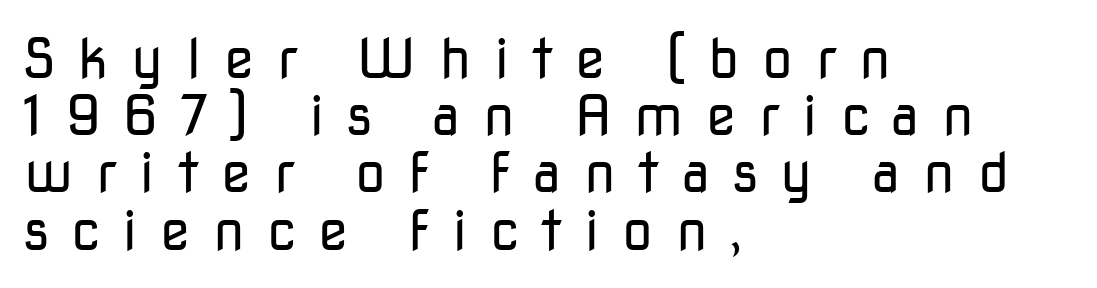
{"serif": "no", "italic": "no", "bold": "no", "weight": "regular", "width": "normal", "stroke_contrast": "low", "x_height": "medium", "monospaced": "no", "underline": "no", "align": "left", "line_spacing": "tight", "line_spacing_ratio": 1.04, "letter_spacing": "wide", "letter_spacing_em": 0.41, "glyph_px": 55}
